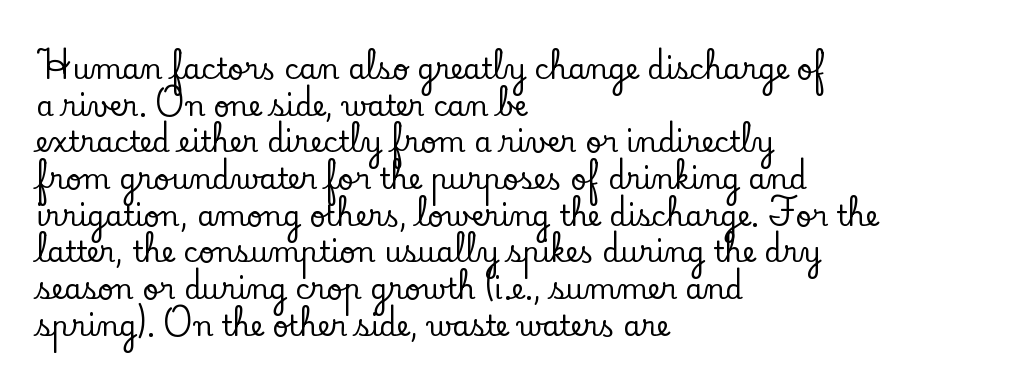
The image shows 28 px serif type, upright; set left-aligned, normal line spacing (1.31x), normal letter spacing, not underlined; low stroke contrast and a small x-height.
